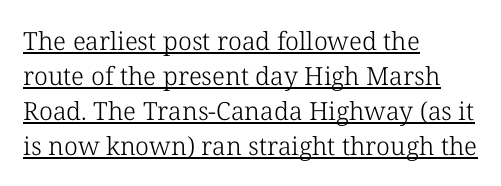
Where is the straight margin? On the left. Every stem runs plumb, perpendicular to the baseline. The lettering is marked with a stroke running underneath it. You could call the tracking neutral — neither tight nor loose. The typesetting does not lean heavy: it is not bold.
